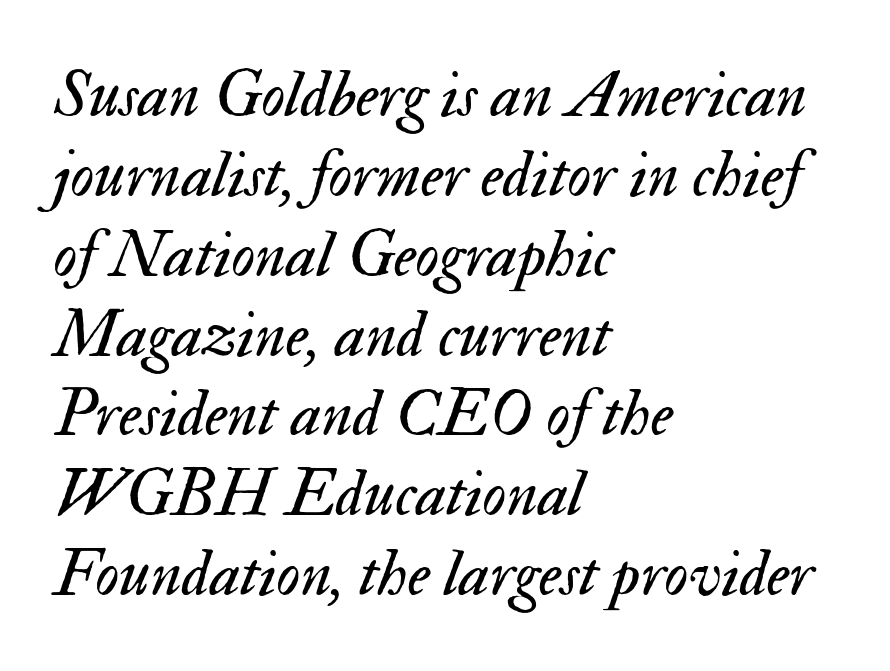
Q: Is the text bold? A: No.
Q: Is the text italic (slanted)? A: Yes, it leans right by about 17 degrees.
Q: Is the text underlined? A: No.
Q: How is the paragraph aligned? A: Left-aligned.
Q: Is the spacing between letters normal or unusually wide? A: Normal.
Q: Width (condensed, normal, or wide)? A: Normal.
Q: Stroke contrast? A: Medium.
Q: x-height? A: Small.
Q: Monospaced? A: No.
